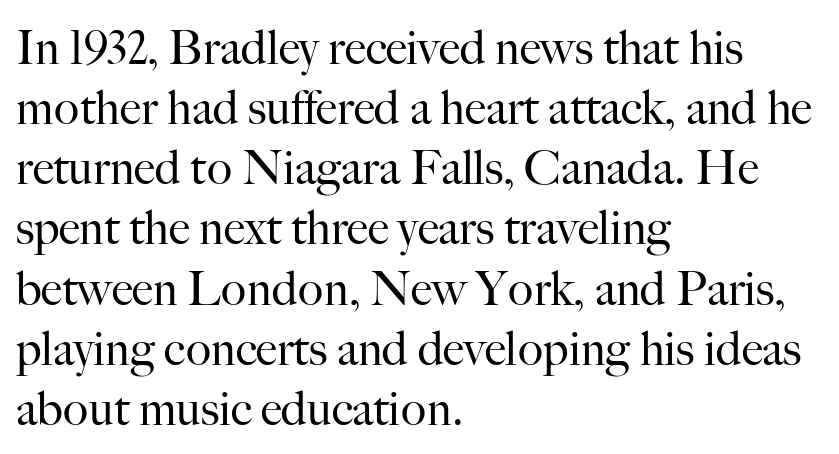
The space directly below the letters is spotless. Classification — serif. Varying glyph widths throughout — classic text-font behaviour. Nothing unusual about the tracking: characters are spaced as the font intends.
